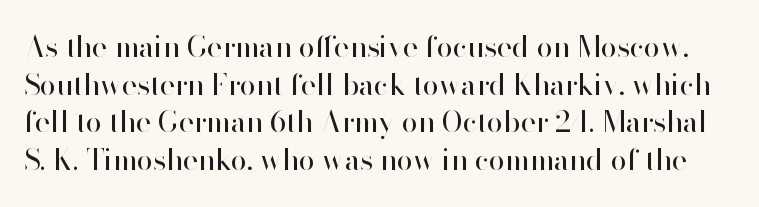
Q: Is the text bold? A: No.
Q: Is the text italic (slanted)? A: No, it is upright.
Q: Is the typeface a serif or a sans-serif typeface? A: Sans-serif.
Q: Is the text underlined? A: No.
Q: Is the spacing between letters normal or unusually wide? A: Normal.
Q: Is the spacing between lines tight, normal or loose? A: Normal.
Q: Width (condensed, normal, or wide)? A: Normal.
Q: Stroke contrast? A: High.
Q: x-height? A: Small.
Q: Monospaced? A: No.
